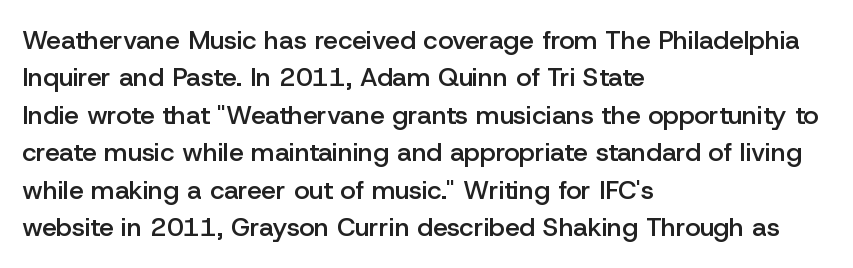
{"italic": "no", "bold": "semi", "underline": "no", "align": "left", "line_spacing": "normal", "line_spacing_ratio": 1.44, "letter_spacing": "normal", "letter_spacing_em": 0.0, "glyph_px": 26}
